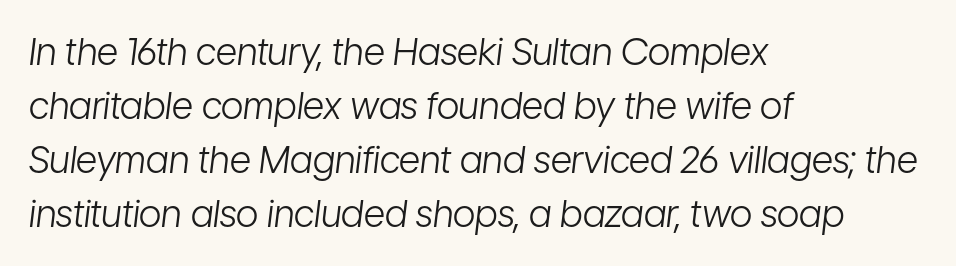
The passage is arranged the way most books set body copy — flush left. Look at the tracking — it's just the regular setting, nothing added. A typesetter would call this leading conventional body-copy spacing. Each letter keeps its own natural width here, so spacing adapts to shape.
